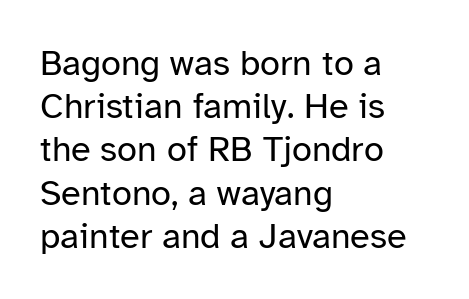
Q: Is the text bold? A: No.
Q: Is the text italic (slanted)? A: No, it is upright.
Q: Is the typeface a serif or a sans-serif typeface? A: Sans-serif.
Q: Is the text underlined? A: No.
Q: How is the paragraph aligned? A: Left-aligned.
Q: Is the spacing between letters normal or unusually wide? A: Normal.
Q: Width (condensed, normal, or wide)? A: Normal.
Q: Stroke contrast? A: Low.
Q: x-height? A: Medium.
Q: Monospaced? A: No.
